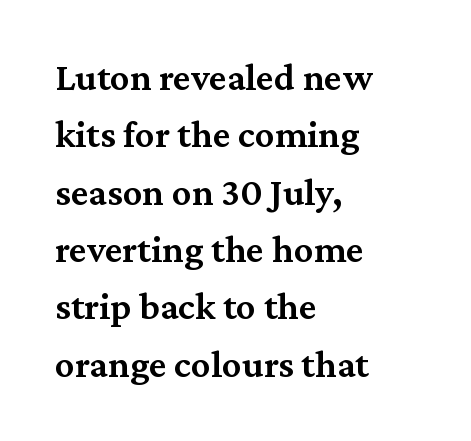
The image shows 39 px semibold serif type, upright; set left-aligned, normal line spacing (1.47x), normal letter spacing, not underlined; medium stroke contrast and a medium x-height.
